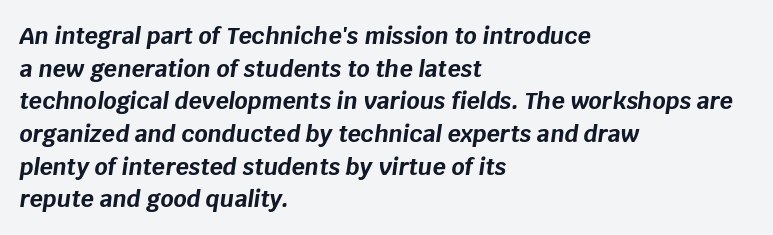
Q: Is the text bold? A: Yes.
Q: Is the text italic (slanted)? A: Yes, it leans right by about 8 degrees.
Q: Is the text underlined? A: No.
Q: How is the paragraph aligned? A: Left-aligned.
Q: Is the spacing between letters normal or unusually wide? A: Normal.
Q: Is the spacing between lines tight, normal or loose? A: Normal.
